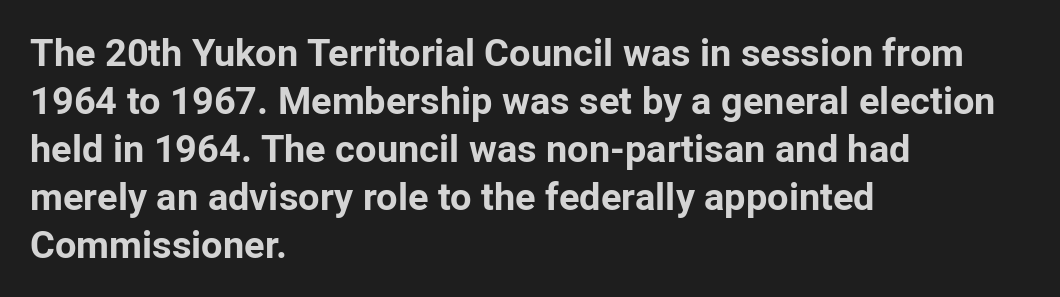
The image shows 38 px bold sans-serif type, upright; set left-aligned, normal line spacing (1.26x), normal letter spacing, not underlined; low stroke contrast and a medium x-height.
